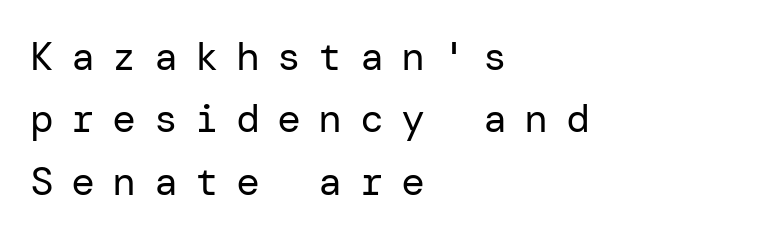
Compared with a centered layout, this one pins lines to the left instead. Only glyphs here, with clear space below each row. Does the lettering tilt? It doesn't — this is upright. Examine the stroke ends and you'll find no serifs. Line spacing here is normal. The gaps between neighbouring characters are conspicuously large.
